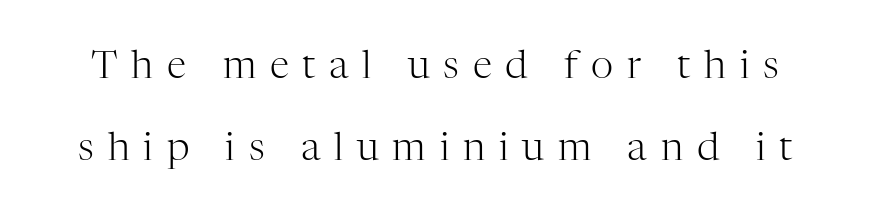
The image shows 39 px light serif type, upright; set loose line spacing (2.09x), unusually wide letter spacing (+0.35 em), not underlined; high stroke contrast and a medium x-height.
